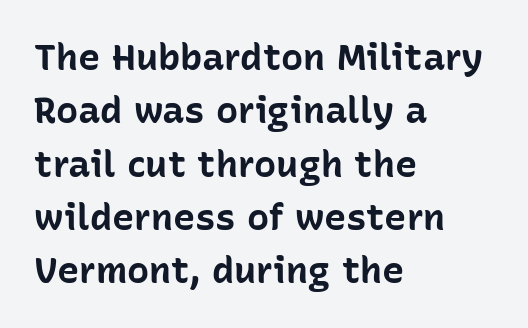
{"serif": "no", "italic": "no", "bold": "yes", "weight": "bold", "width": "normal", "stroke_contrast": "low", "x_height": "medium", "monospaced": "no", "underline": "no", "align": "left", "line_spacing": "normal", "line_spacing_ratio": 1.44, "letter_spacing": "normal", "letter_spacing_em": 0.0, "glyph_px": 37}
